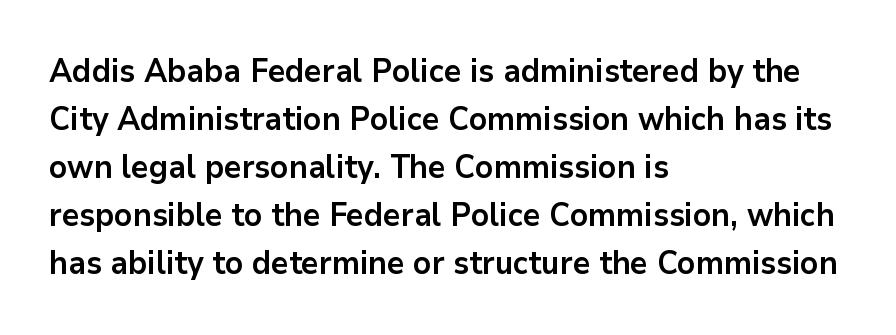
It's the straight-up-and-down kind of type. Tracking value appears to be zero — textbook default spacing. Regarding leading, the lines here are spaced in the standard way. The string is rendered with underlining switched off.
